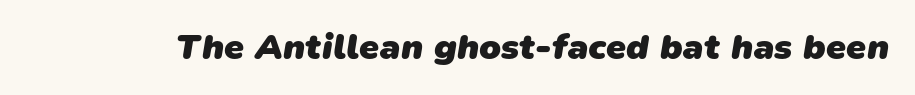
The image shows 36 px heavy sans-serif type; set normal letter spacing, not underlined; low stroke contrast and a medium x-height.
